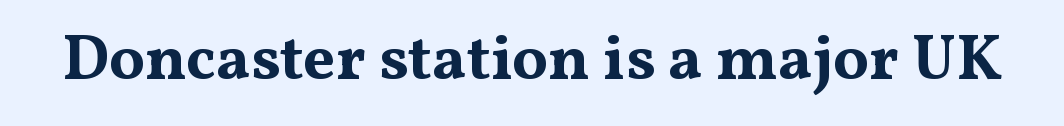
Q: Is the text bold? A: Yes.
Q: Is the text italic (slanted)? A: No, it is upright.
Q: Is the typeface a serif or a sans-serif typeface? A: Serif.
Q: Is the text underlined? A: No.
Q: Is the spacing between letters normal or unusually wide? A: Normal.
Q: Width (condensed, normal, or wide)? A: Wide.
Q: Stroke contrast? A: Medium.
Q: x-height? A: Medium.
Q: Monospaced? A: No.
